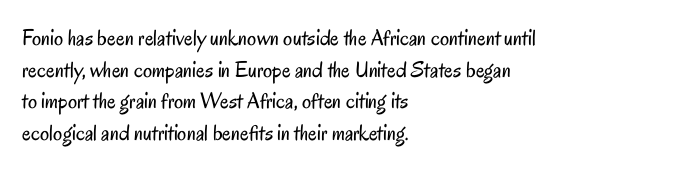
A roman cut, with each character standing at attention. Line spacing here is normal. The text block is weighted toward the left margin, trailing off unevenly rightward. Lines of text with bare space underneath. Nothing unusual about the tracking: characters are spaced as the font intends. A quiet, ordinary-to-light weight characterises the typeface.
